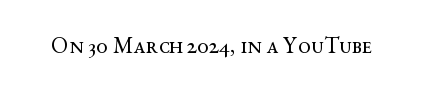
The type is set solid horizontally, with unmodified tracking. Words float on clear page, feet unadorned. A quiet, ordinary-to-light weight characterises the typeface. The type sits square on the baseline with zero lean.
